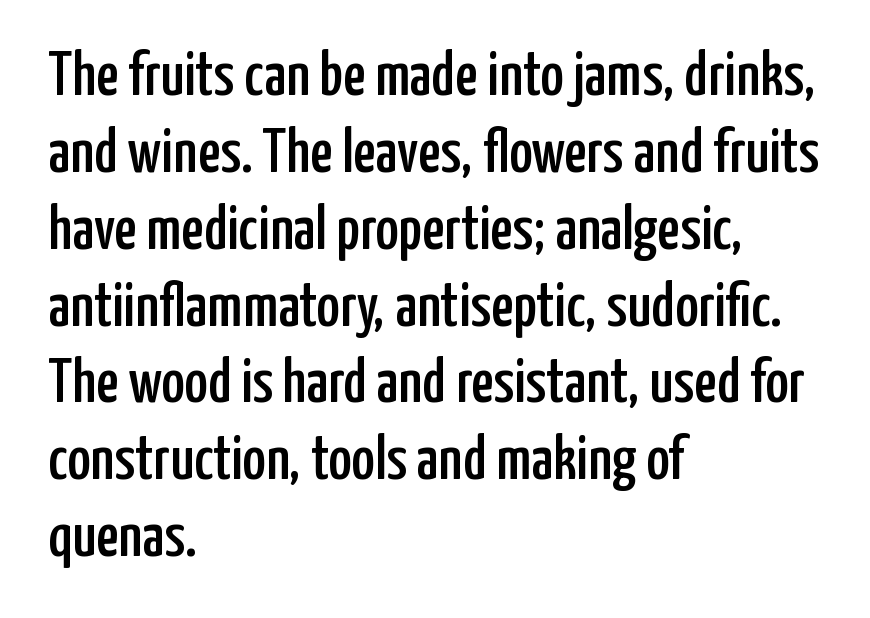
Q: Is the text italic (slanted)? A: No, it is upright.
Q: Is the typeface a serif or a sans-serif typeface? A: Sans-serif.
Q: Is the text underlined? A: No.
Q: How is the paragraph aligned? A: Left-aligned.
Q: Is the spacing between letters normal or unusually wide? A: Normal.
Q: Width (condensed, normal, or wide)? A: Condensed.
Q: Stroke contrast? A: Low.
Q: x-height? A: Medium.
Q: Monospaced? A: No.
